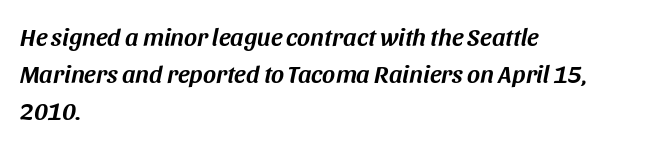
{"italic": "yes", "lean": "right", "slant_degrees": 11, "underline": "no", "align": "left", "line_spacing": "normal", "line_spacing_ratio": 1.48, "letter_spacing": "normal", "letter_spacing_em": 0.0, "glyph_px": 25}
